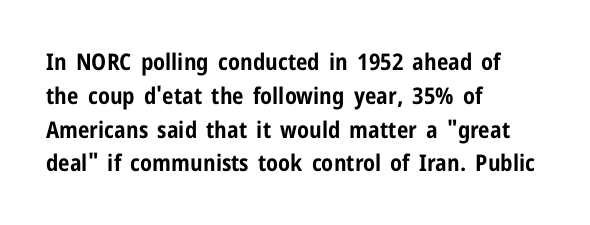
The image shows 23 px bold type, upright; set left-aligned, normal line spacing (1.47x), normal letter spacing, not underlined.
